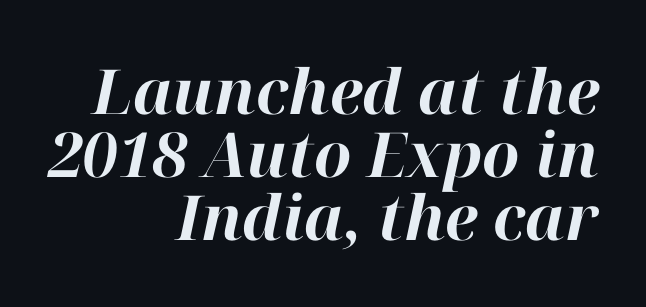
Letter spacing: default. Descender tails drop into unmarked territory. A typesetter would call this proportional, since set widths differ per character. Chunky letters — that's bold for sure. Leftover space on each line is placed entirely before the opening word. Compared with typical paragraphs, the rows here are closer together.
